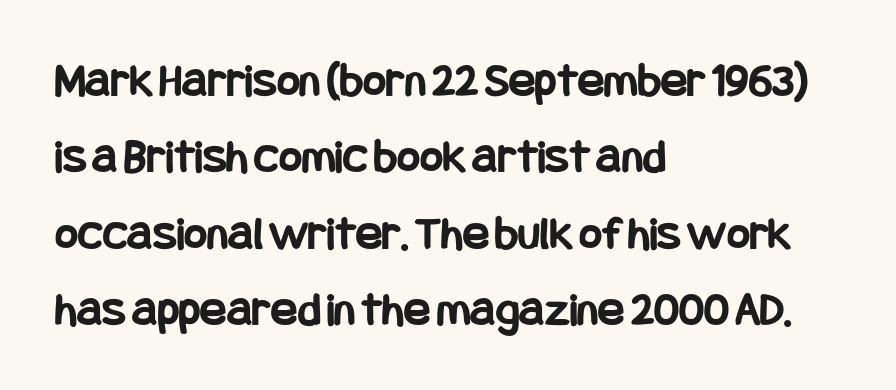
Descenders are the only things crossing below the line. Weight: bold. Check where the strokes stop: nothing finishes them off — pure sans. Whoever set this chose a conventional vertical rhythm.
